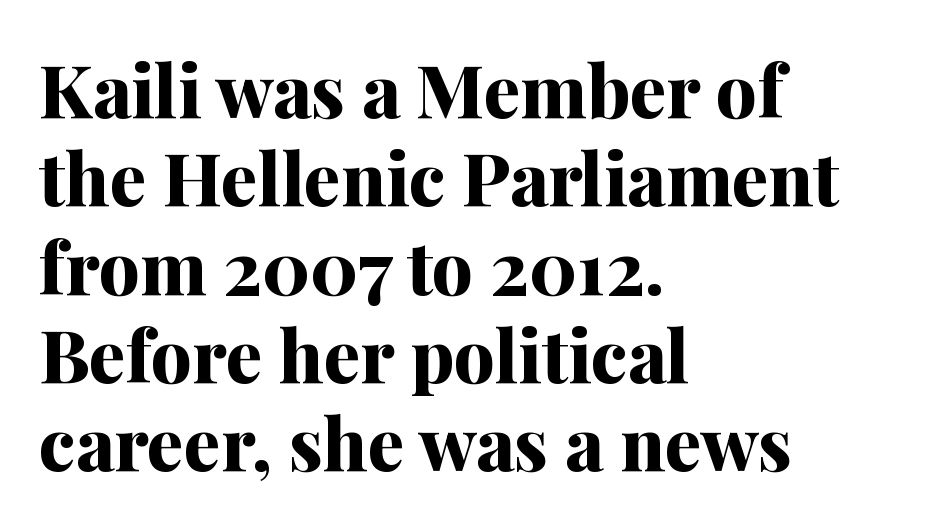
Q: Is the text bold? A: Yes.
Q: Is the text italic (slanted)? A: No, it is upright.
Q: Is the typeface a serif or a sans-serif typeface? A: Serif.
Q: Is the text underlined? A: No.
Q: How is the paragraph aligned? A: Left-aligned.
Q: Is the spacing between letters normal or unusually wide? A: Normal.
Q: Width (condensed, normal, or wide)? A: Normal.
Q: Stroke contrast? A: Medium.
Q: x-height? A: Medium.
Q: Monospaced? A: No.
